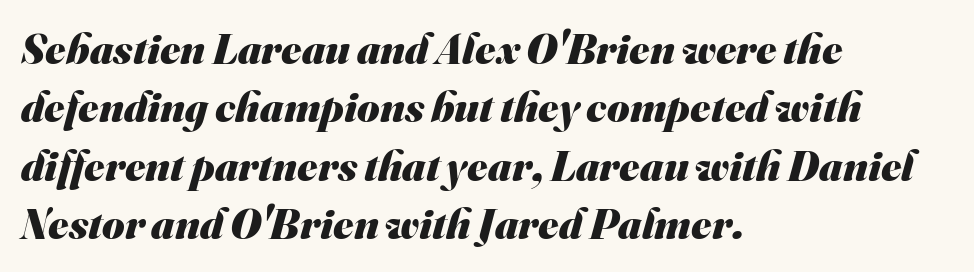
Beneath every word, the page is bare. The passage is arranged the way most books set body copy — flush left. The typeface chosen for these lines omits serifs. The strokes are fattened all the way to bold. How are the letters spaced? Ordinarily, with no added tracking. This sample has the flowing, uneven cadence of proportional lettering.
